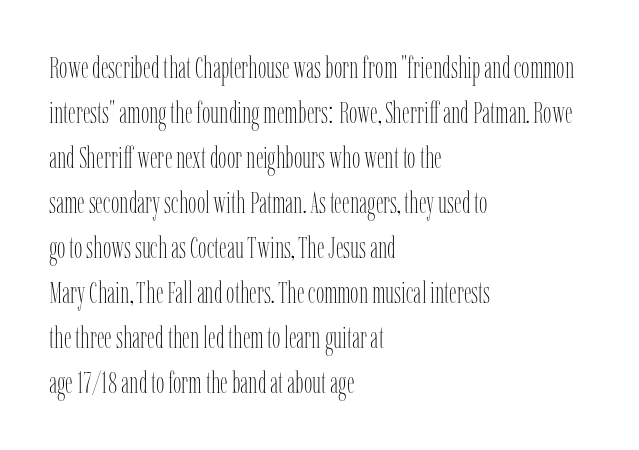
The image shows 30 px thin, condensed type, upright; set left-aligned, normal line spacing (1.5x), normal letter spacing, not underlined; low stroke contrast and a medium x-height.
